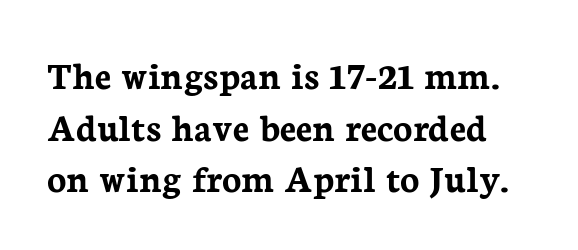
The image shows 40 px semibold serif type, upright; set normal line spacing (1.29x), normal letter spacing, not underlined; low stroke contrast and a medium x-height.
